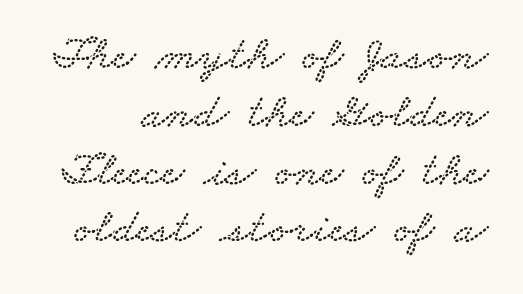
{"serif": "yes", "width": "wide", "stroke_contrast": "low", "x_height": "small", "monospaced": "no", "underline": "no", "line_spacing_ratio": 1.18, "letter_spacing": "normal", "letter_spacing_em": 0.0, "glyph_px": 49}
